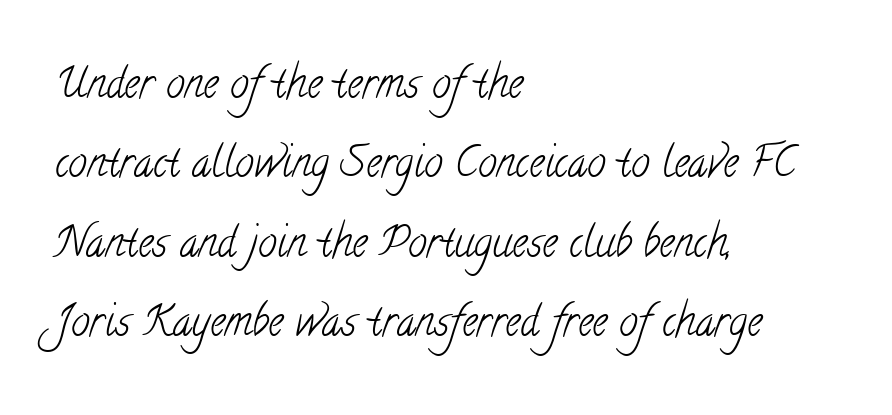
{"bold": "no", "weight": "light", "width": "condensed", "stroke_contrast": "low", "x_height": "small", "monospaced": "no", "underline": "no", "align": "left", "line_spacing_ratio": 1.89, "letter_spacing": "normal", "letter_spacing_em": 0.0, "glyph_px": 42}
